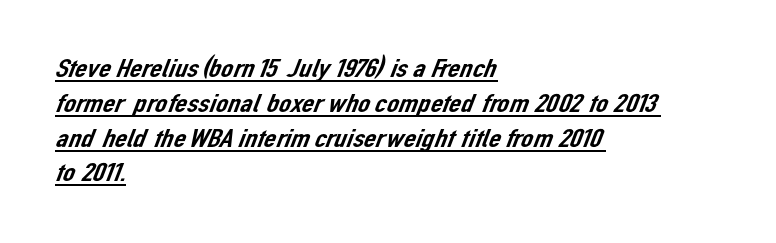
The specimen includes a rule beneath the text block's lines. There is no visible air inserted between adjacent glyphs. Does the leading feel generous? No, just average. Does the copy run flush right? No — it runs flush left.
